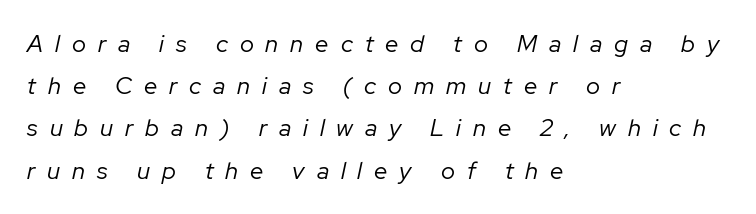
Q: Is the text bold? A: No.
Q: Is the text italic (slanted)? A: Yes, it leans right by about 12 degrees.
Q: Is the text underlined? A: No.
Q: How is the paragraph aligned? A: Left-aligned.
Q: Is the spacing between letters normal or unusually wide? A: Unusually wide.
